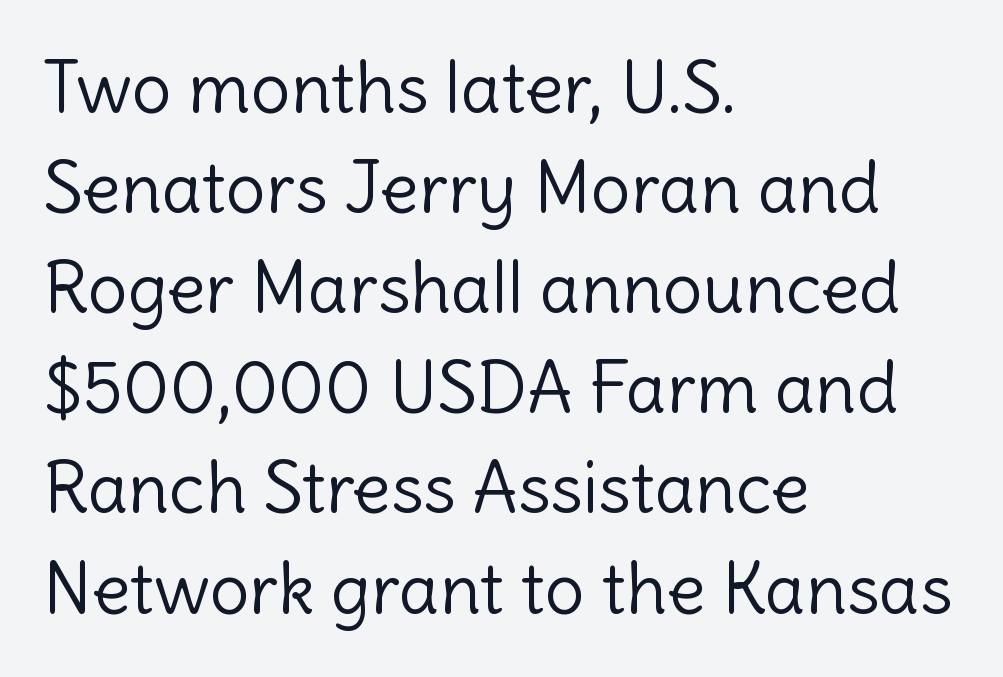
{"serif": "no", "italic": "no", "bold": "no", "weight": "light", "width": "normal", "x_height": "medium", "monospaced": "no", "underline": "no", "align": "left", "line_spacing": "normal", "line_spacing_ratio": 1.41, "letter_spacing": "normal", "letter_spacing_em": 0.0, "glyph_px": 71}
